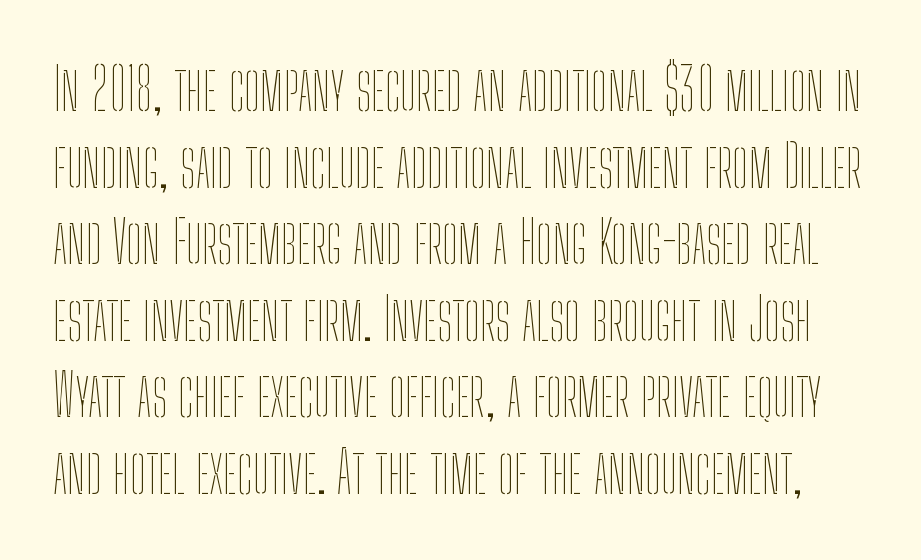
{"italic": "no", "bold": "no", "weight": "thin", "width": "condensed", "stroke_contrast": "low", "x_height": "medium", "monospaced": "no", "underline": "no", "line_spacing": "normal", "line_spacing_ratio": 1.32, "letter_spacing": "normal", "letter_spacing_em": 0.0, "glyph_px": 58}
